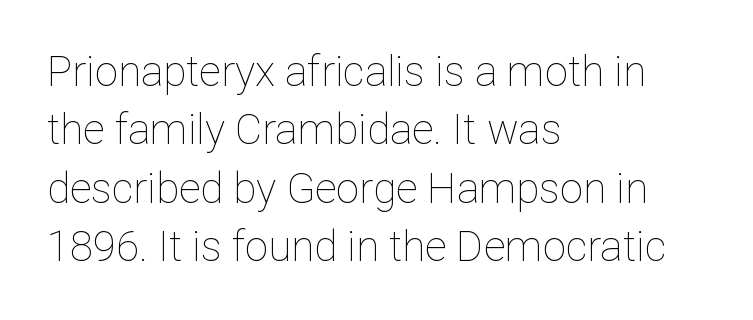
Q: Is the text bold? A: No.
Q: Is the text italic (slanted)? A: No, it is upright.
Q: Is the text underlined? A: No.
Q: How is the paragraph aligned? A: Left-aligned.
Q: Is the spacing between letters normal or unusually wide? A: Normal.
Q: Is the spacing between lines tight, normal or loose? A: Normal.
Q: Width (condensed, normal, or wide)? A: Normal.
Q: Stroke contrast? A: Low.
Q: x-height? A: Medium.
Q: Monospaced? A: No.
